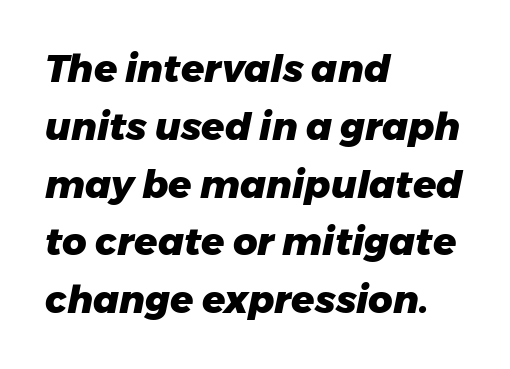
The image shows 38 px heavy type, italic (leaning right); set left-aligned, normal line spacing (1.52x), normal letter spacing, not underlined; low stroke contrast and a medium x-height.
